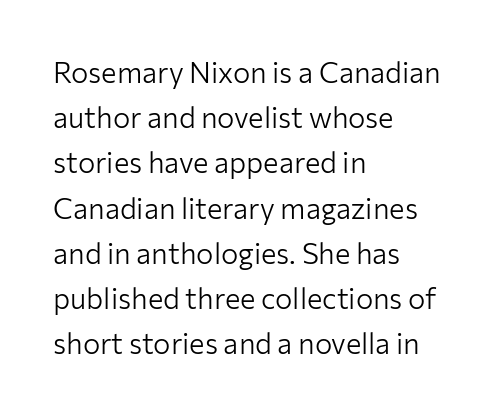
If you measured baseline to baseline, you'd find a middling distance. Looks like regular typesetting: each glyph gets only the width it needs. The foot of each line stays bare and open. A roman cut, with each character standing at attention. Typeset ragged right — the left edge is the straight one. No chunkiness to these letters — they're not bold.
